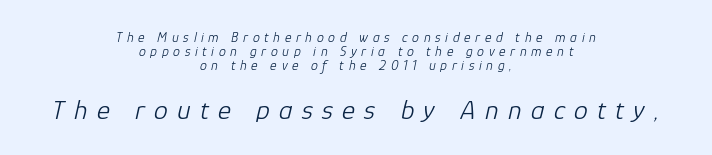
The image shows 28 px light type, italic (leaning right); set centered, tight line spacing (0.99x), unusually wide letter spacing (+0.33 em), not underlined; the second (bottom) block is 2.0x larger; low stroke contrast and a medium x-height.
